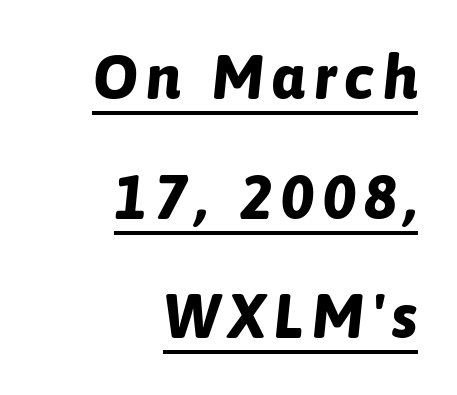
{"italic": "yes", "lean": "right", "slant_degrees": 6, "bold": "yes", "weight": "bold", "width": "normal", "stroke_contrast": "low", "x_height": "medium", "monospaced": "no", "underline": "yes", "align": "right", "line_spacing": "loose", "line_spacing_ratio": 1.96, "glyph_px": 61}
